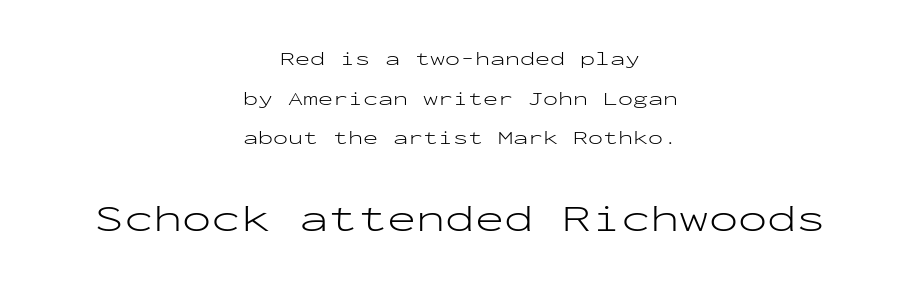
Q: Is the text bold? A: No.
Q: Is the text italic (slanted)? A: No, it is upright.
Q: Is the typeface a serif or a sans-serif typeface? A: Sans-serif.
Q: Is the text underlined? A: No.
Q: How is the paragraph aligned? A: Centered.
Q: Is the spacing between letters normal or unusually wide? A: Normal.
Q: Is the spacing between lines tight, normal or loose? A: Loose.
Q: Which block of text is set in a larger size, the first (top) or the second (bottom)? A: The second (bottom) one.
Q: Width (condensed, normal, or wide)? A: Wide.
Q: Stroke contrast? A: Low.
Q: x-height? A: Medium.
Q: Monospaced? A: Yes.
